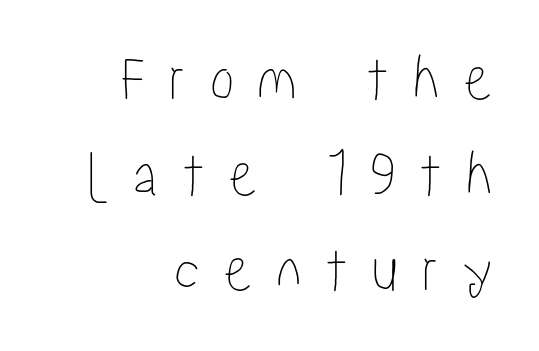
Q: Is the text italic (slanted)? A: No, it is upright.
Q: Is the text underlined? A: No.
Q: How is the paragraph aligned? A: Right-aligned.
Q: Is the spacing between letters normal or unusually wide? A: Unusually wide.
Q: Is the spacing between lines tight, normal or loose? A: Normal.
Q: Width (condensed, normal, or wide)? A: Condensed.
Q: Stroke contrast? A: Low.
Q: x-height? A: Medium.
Q: Monospaced? A: No.
